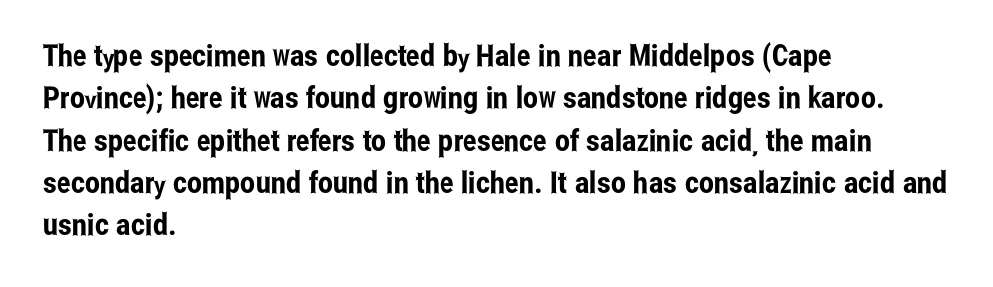
Nobody drew a line under any word here. These lines keep a tight, regular rhythm from letter to letter. Varying glyph widths throughout — classic text-font behaviour. The letters stand upright; this is a roman face. Caption: multi-line text, flush left, ragged right. Leading matches the norm, producing a regular column.
